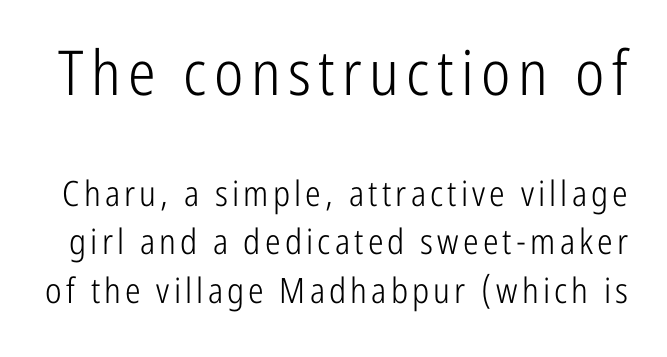
You could not count columns in this text — the font is proportionally spaced. The foot of each line stays bare and open. One glance says typical: line gaps are just what's usual. The font's upright variant was chosen for this text. Weight: not bold — regular or lighter. The text was rendered using a sans face with plain stroke endings.
